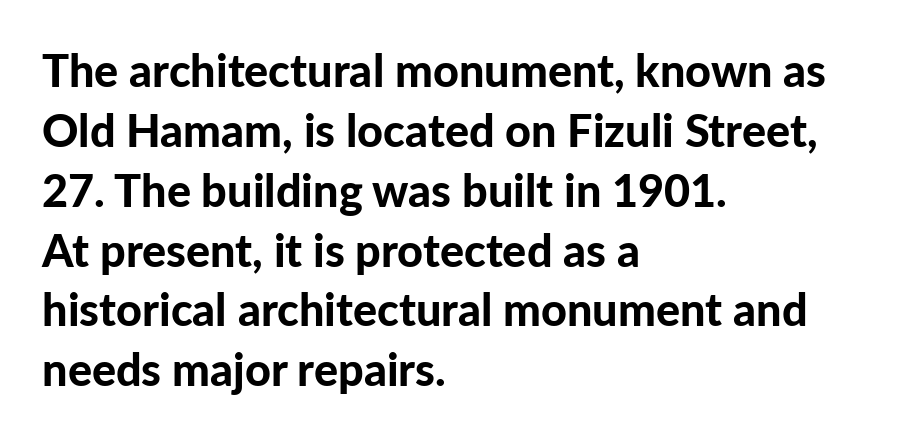
Q: Is the text bold? A: Yes.
Q: Is the text italic (slanted)? A: No, it is upright.
Q: Is the typeface a serif or a sans-serif typeface? A: Sans-serif.
Q: Is the text underlined? A: No.
Q: How is the paragraph aligned? A: Left-aligned.
Q: Is the spacing between letters normal or unusually wide? A: Normal.
Q: Is the spacing between lines tight, normal or loose? A: Normal.
Q: Width (condensed, normal, or wide)? A: Normal.
Q: Stroke contrast? A: Low.
Q: x-height? A: Medium.
Q: Monospaced? A: No.
